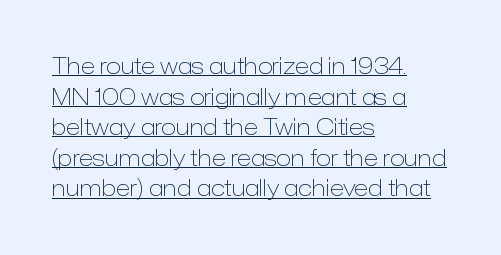
The font is comparable to plain body text, perhaps lighter. A baseline rule has been typeset under these characters. A classic flush-left, rag-right setting is used for this passage. A normal amount of white space separates one row of letters from the next. Students, note that the glyphs here touch the page at normal intervals. Italic: no, the glyphs are upright roman.
